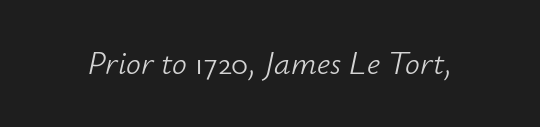
The image shows 33 px light type, italic (leaning right); set normal letter spacing, not underlined; low stroke contrast and a small x-height.
